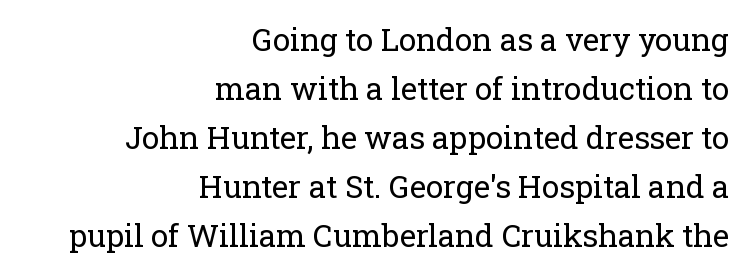
The image shows 31 px regular-weight serif type, upright; set right-aligned, normal line spacing (1.58x), normal letter spacing, not underlined; low stroke contrast and a medium x-height.
